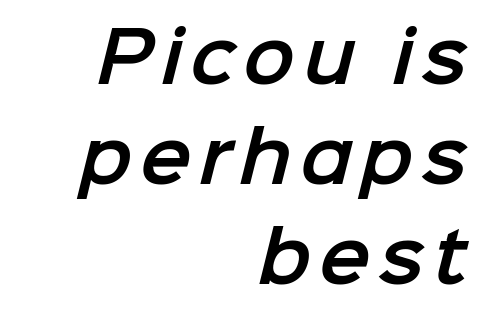
Q: Is the typeface a serif or a sans-serif typeface? A: Sans-serif.
Q: Is the text underlined? A: No.
Q: How is the paragraph aligned? A: Right-aligned.
Q: Is the spacing between lines tight, normal or loose? A: Normal.
Q: Width (condensed, normal, or wide)? A: Normal.
Q: Stroke contrast? A: Low.
Q: x-height? A: Medium.
Q: Monospaced? A: No.
